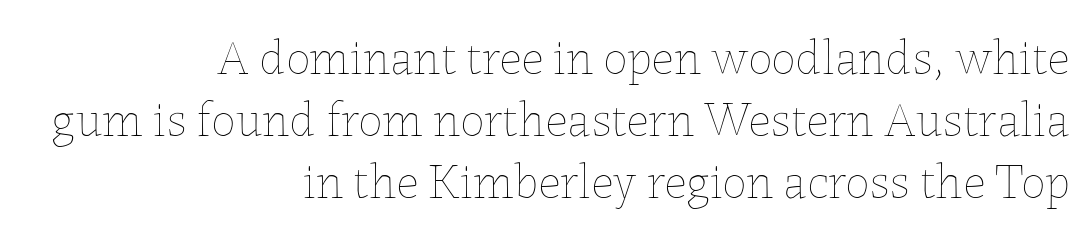
The image shows 49 px thin type, upright; set right-aligned, normal line spacing (1.27x), normal letter spacing, not underlined; low stroke contrast and a medium x-height.
